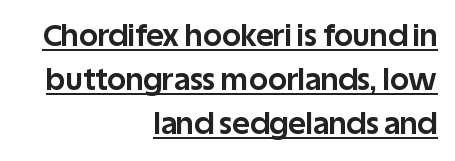
Q: Is the text bold? A: Yes.
Q: Is the text italic (slanted)? A: No, it is upright.
Q: Is the typeface a serif or a sans-serif typeface? A: Sans-serif.
Q: Is the text underlined? A: Yes.
Q: How is the paragraph aligned? A: Right-aligned.
Q: Is the spacing between letters normal or unusually wide? A: Normal.
Q: Is the spacing between lines tight, normal or loose? A: Normal.
Q: Width (condensed, normal, or wide)? A: Normal.
Q: Stroke contrast? A: Low.
Q: x-height? A: Large.
Q: Monospaced? A: No.
